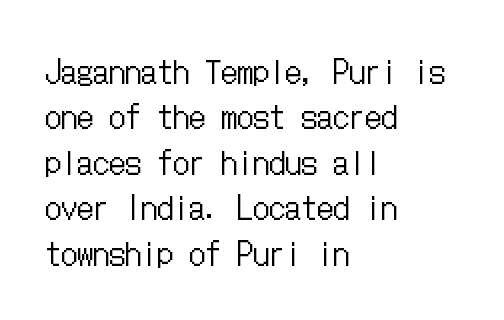
Q: Is the text bold? A: No.
Q: Is the text italic (slanted)? A: No, it is upright.
Q: Is the text underlined? A: No.
Q: How is the paragraph aligned? A: Left-aligned.
Q: Is the spacing between letters normal or unusually wide? A: Normal.
Q: Is the spacing between lines tight, normal or loose? A: Normal.
Q: Width (condensed, normal, or wide)? A: Condensed.
Q: Stroke contrast? A: Low.
Q: x-height? A: Medium.
